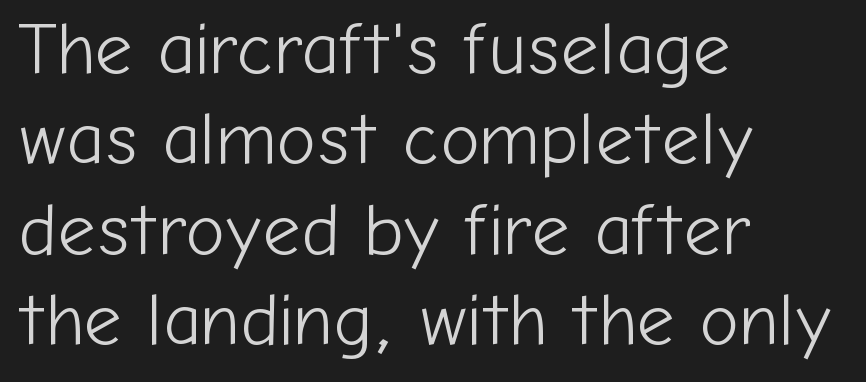
Q: Is the text bold? A: No.
Q: Is the text italic (slanted)? A: No, it is upright.
Q: Is the typeface a serif or a sans-serif typeface? A: Sans-serif.
Q: Is the text underlined? A: No.
Q: How is the paragraph aligned? A: Left-aligned.
Q: Is the spacing between letters normal or unusually wide? A: Normal.
Q: Width (condensed, normal, or wide)? A: Normal.
Q: Stroke contrast? A: Low.
Q: x-height? A: Medium.
Q: Monospaced? A: No.
